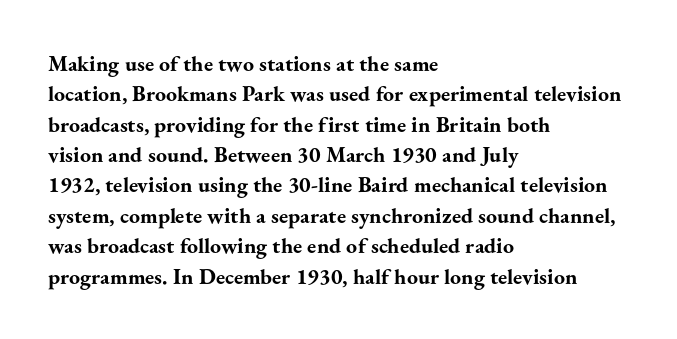
The image shows 22 px bold type, upright; set left-aligned, normal line spacing (1.38x), normal letter spacing, not underlined.
